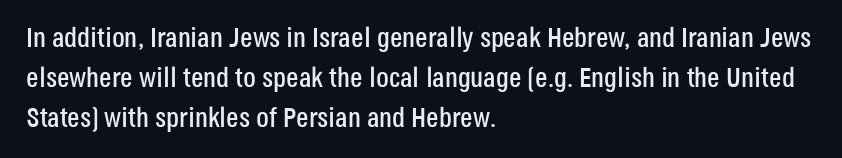
The image shows 28 px condensed sans-serif type, upright; set left-aligned, normal line spacing (1.42x), normal letter spacing, not underlined; low stroke contrast and a large x-height.
